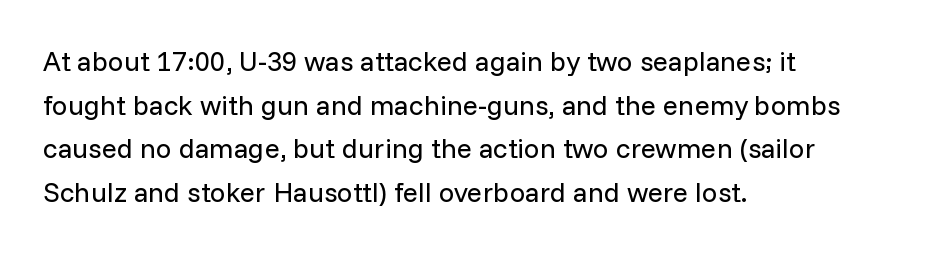
The image shows 28 px regular-weight sans-serif type, upright; set left-aligned, normal line spacing (1.56x), normal letter spacing, not underlined; low stroke contrast and a medium x-height.
